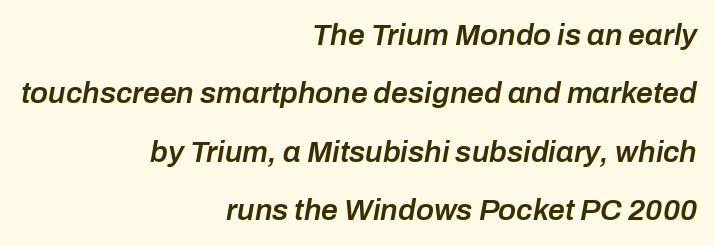
Q: Is the text bold? A: Semi-bold.
Q: Is the text italic (slanted)? A: Yes, it leans right by about 10 degrees.
Q: Is the text underlined? A: No.
Q: How is the paragraph aligned? A: Right-aligned.
Q: Is the spacing between letters normal or unusually wide? A: Normal.
Q: Is the spacing between lines tight, normal or loose? A: Loose.
Q: Width (condensed, normal, or wide)? A: Normal.
Q: Stroke contrast? A: Low.
Q: x-height? A: Medium.
Q: Monospaced? A: No.
